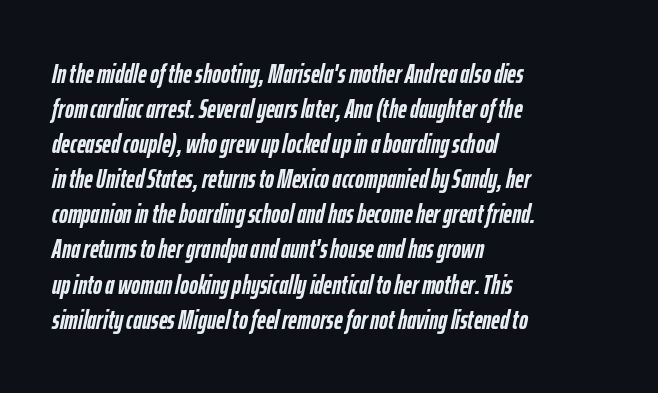
The image shows 27 px bold type, italic (leaning right); set left-aligned, normal line spacing (1.3x), normal letter spacing, not underlined.
